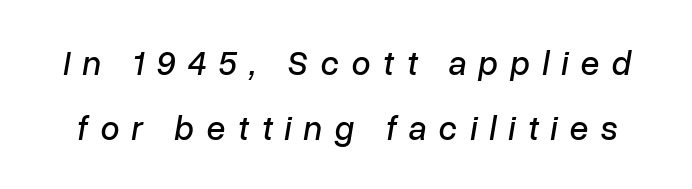
Inter-character spacing is expanded well beyond the font's built-in metrics. Students, observe: this is what heavily led, spacious text looks like. The letters are slanted; this is an italic face. The zone under the glyphs is completely vacant.
